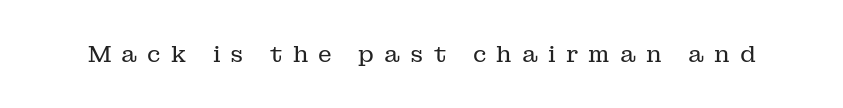
Q: Is the text bold? A: No.
Q: Is the text italic (slanted)? A: No, it is upright.
Q: Is the text underlined? A: No.
Q: Is the spacing between letters normal or unusually wide? A: Unusually wide.
